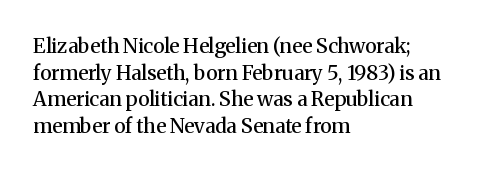
The image shows 20 px text type, upright; set left-aligned, normal line spacing (1.33x), normal letter spacing, not underlined.
